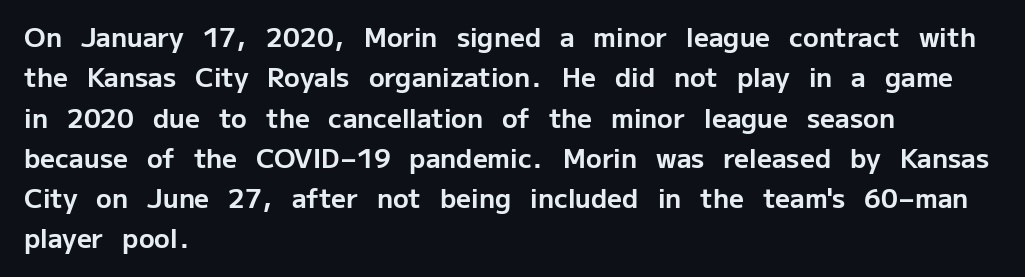
{"italic": "no", "bold": "yes", "underline": "no", "align": "left", "line_spacing": "normal", "line_spacing_ratio": 1.55, "letter_spacing": "normal", "letter_spacing_em": 0.0, "glyph_px": 26}
